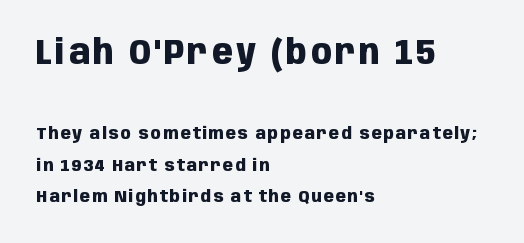
{"serif": "no", "italic": "no", "bold": "yes", "weight": "heavy", "width": "condensed", "stroke_contrast": "low", "x_height": "large", "monospaced": "no", "underline": "no", "align": "left", "line_spacing_ratio": 1.83, "larger_block": "first", "size_ratio": 2.0, "glyph_px": 34}
